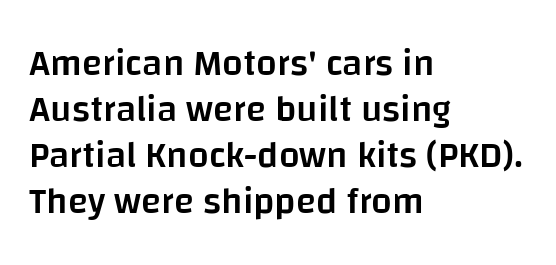
The image shows 37 px semibold sans-serif type, upright; set left-aligned, line spacing 1.24x, normal letter spacing, not underlined; low stroke contrast and a large x-height.
